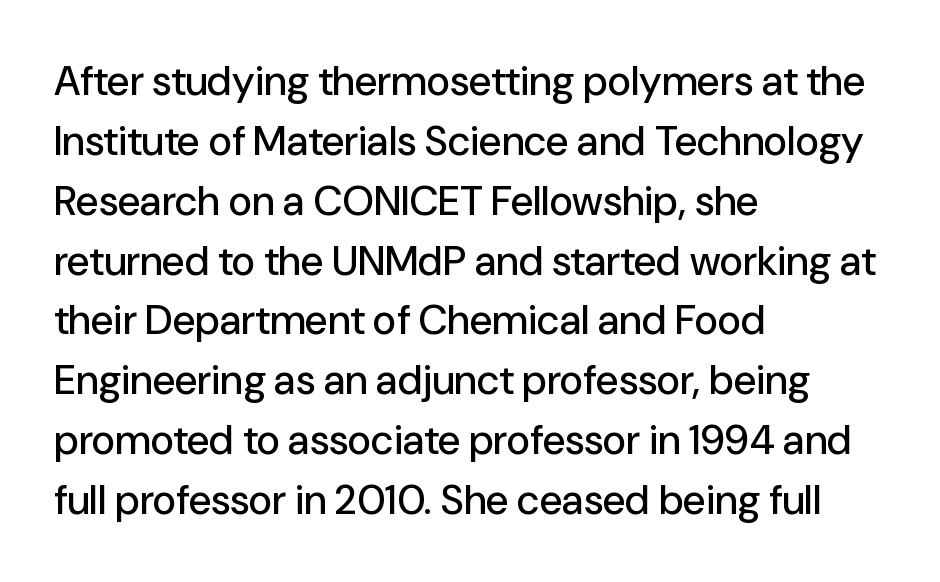
Q: Is the text italic (slanted)? A: No, it is upright.
Q: Is the typeface a serif or a sans-serif typeface? A: Sans-serif.
Q: Is the text underlined? A: No.
Q: How is the paragraph aligned? A: Left-aligned.
Q: Is the spacing between letters normal or unusually wide? A: Normal.
Q: Is the spacing between lines tight, normal or loose? A: Normal.
Q: Width (condensed, normal, or wide)? A: Normal.
Q: Stroke contrast? A: Low.
Q: x-height? A: Medium.
Q: Monospaced? A: No.
